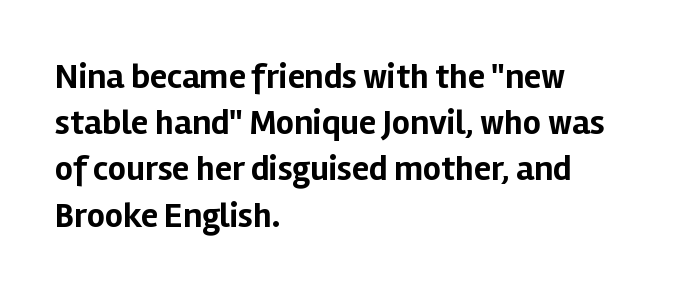
The image shows 35 px bold sans-serif type, upright; set left-aligned, normal line spacing (1.32x), normal letter spacing, not underlined; low stroke contrast and a medium x-height.
